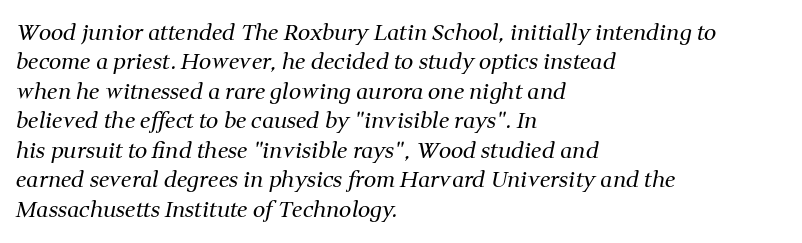
The image shows 22 px text type, italic (leaning right); set left-aligned, normal line spacing (1.34x), normal letter spacing, not underlined.
